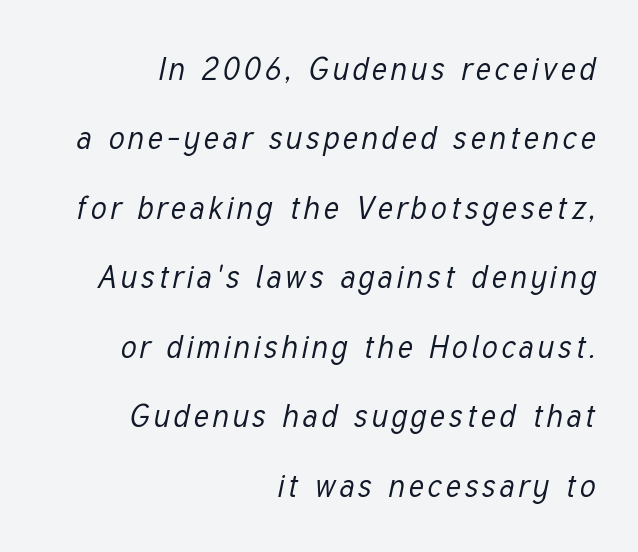
{"italic": "yes", "lean": "right", "slant_degrees": 12, "bold": "no", "weight": "regular", "width": "condensed", "stroke_contrast": "low", "x_height": "medium", "monospaced": "no", "underline": "no", "align": "right", "line_spacing": "loose", "line_spacing_ratio": 2.24, "glyph_px": 31}
